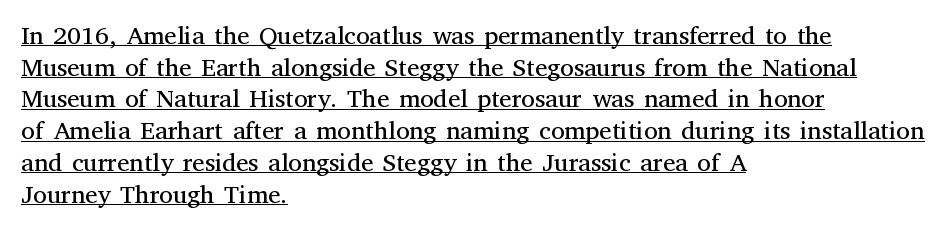
{"italic": "no", "bold": "no", "underline": "yes", "align": "left", "line_spacing": "normal", "line_spacing_ratio": 1.27, "letter_spacing": "normal", "letter_spacing_em": 0.0, "glyph_px": 25}
